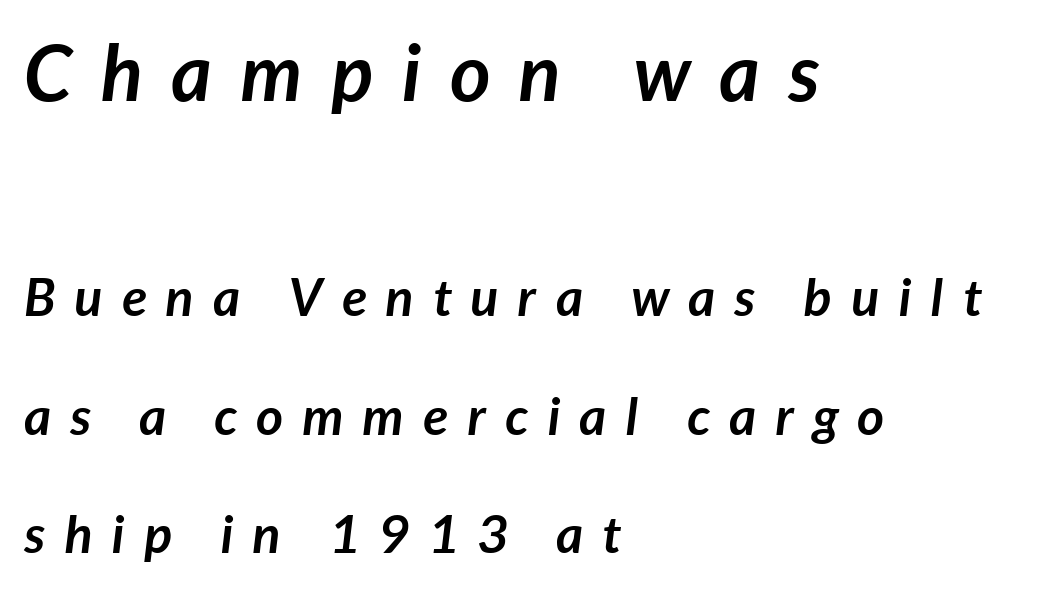
{"italic": "yes", "lean": "right", "slant_degrees": 7, "bold": "yes", "weight": "semibold", "width": "normal", "stroke_contrast": "low", "x_height": "medium", "monospaced": "no", "underline": "no", "align": "left", "line_spacing": "loose", "line_spacing_ratio": 2.28, "letter_spacing": "wide", "letter_spacing_em": 0.37, "larger_block": "first", "size_ratio": 1.5, "glyph_px": 78}
